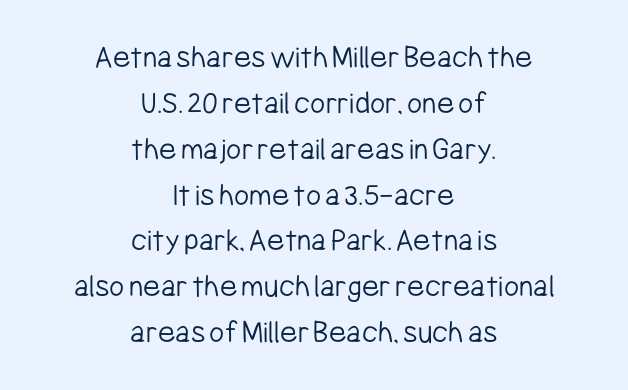
{"serif": "no", "italic": "no", "bold": "no", "weight": "light", "width": "condensed", "stroke_contrast": "low", "x_height": "medium", "monospaced": "no", "underline": "no", "align": "center", "line_spacing": "normal", "line_spacing_ratio": 1.39, "letter_spacing": "normal", "letter_spacing_em": 0.0, "glyph_px": 33}
